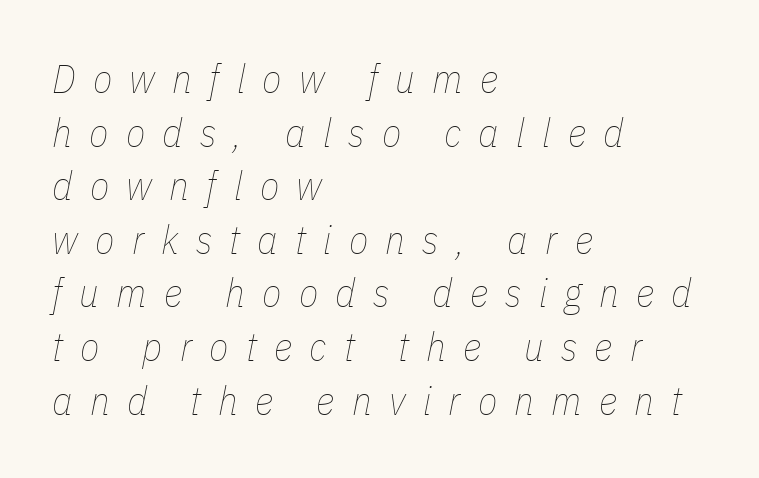
The zone under the glyphs is completely vacant. The type is letterspaced generously, with wide tracking. Typeset ragged right — the left edge is the straight one. This sample has the flowing, uneven cadence of proportional lettering.
